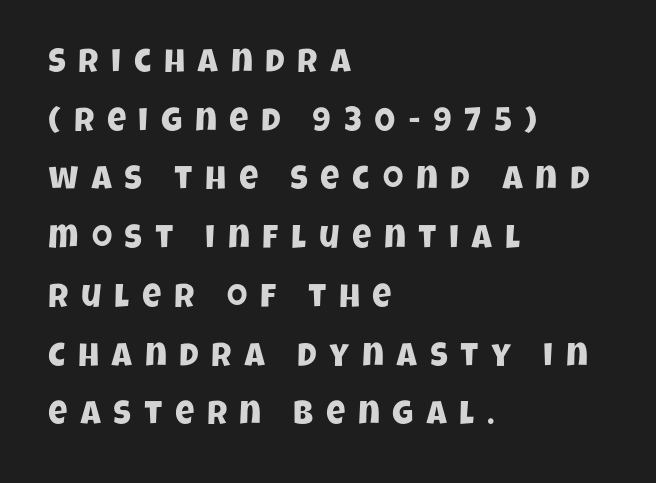
{"serif": "no", "width": "condensed", "stroke_contrast": "low", "x_height": "large", "monospaced": "no", "underline": "no", "align": "left", "line_spacing_ratio": 1.78, "letter_spacing": "wide", "letter_spacing_em": 0.39, "glyph_px": 33}
